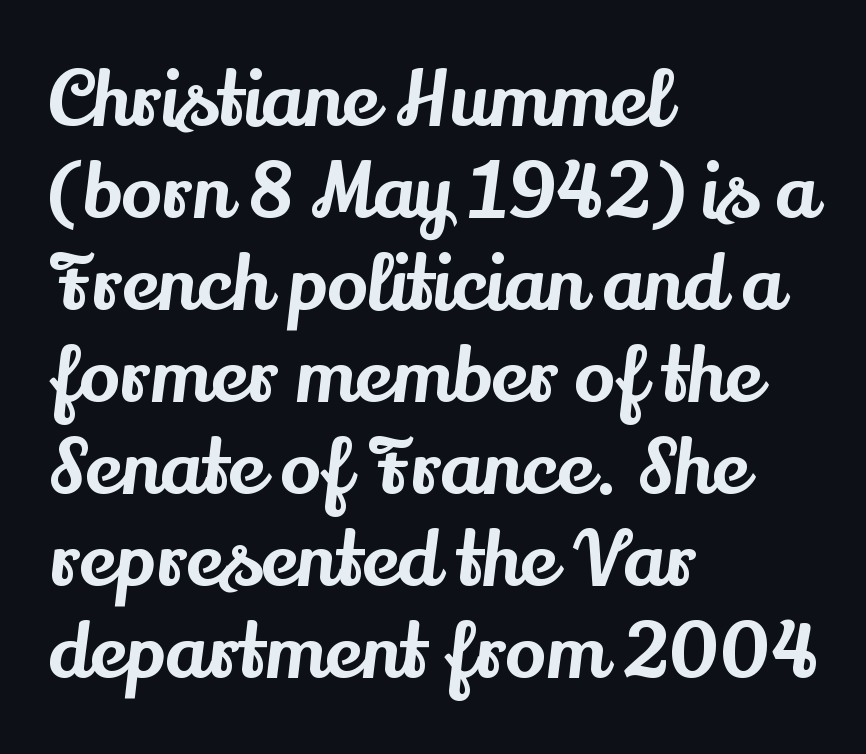
Leftover space on each line is placed entirely after the last word. Inter-character spacing is left at the font's built-in metrics. The face used here is proportionally spaced, like ordinary book or web type.
